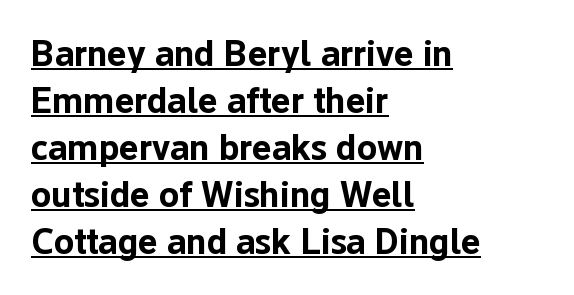
Baseline-to-baseline distance is the conventional proportion of letter height. The face used here is rendered with its standard letterfit. Rendered with straight, roman letterforms. Horizontal alignment here is leftward, the default for most running prose.
